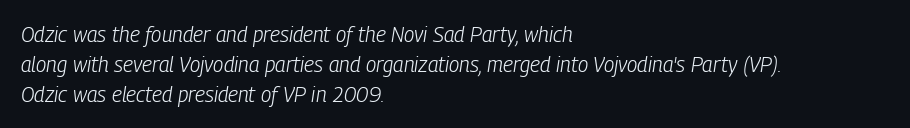
Line beginnings align vertically; line endings do not. The strokes carry an ordinary text weight at most. Observe the ordinary spacing: letters are neighbours, not strangers. In terms of leading, this rendering sits right in the middle. Clear beneath every line of the passage.
